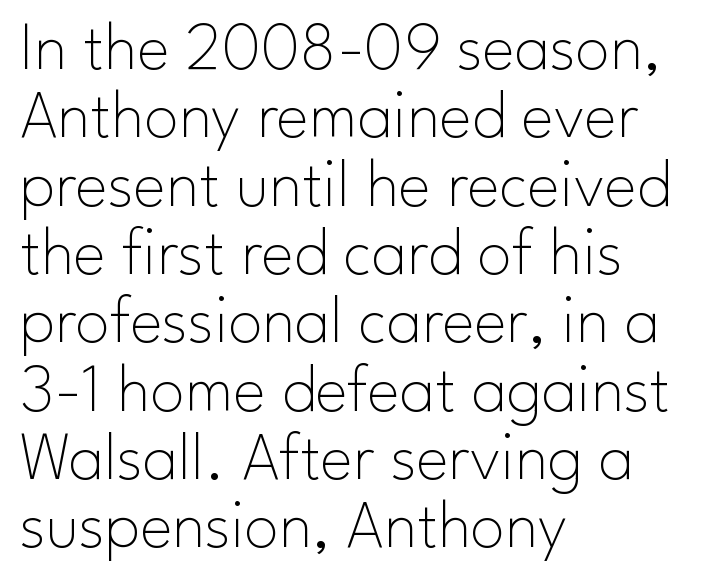
The image shows 69 px thin sans-serif type, upright; set left-aligned, tight line spacing (0.99x), normal letter spacing, not underlined; low stroke contrast and a small x-height.
